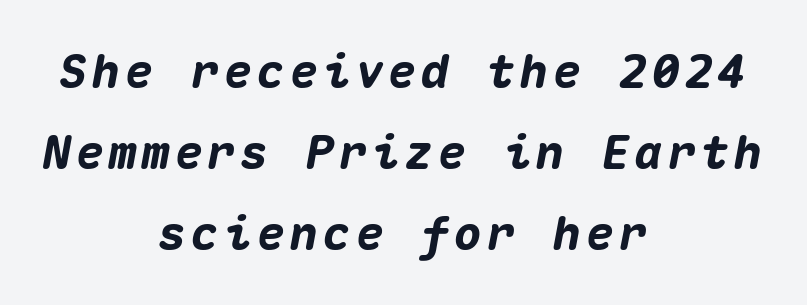
The image shows 47 px heavy type, italic (leaning right), monospaced; set centered, line spacing 1.72x, not underlined; medium stroke contrast and a medium x-height.
